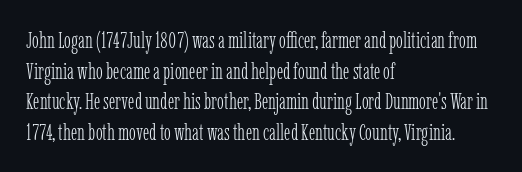
Vertical spacing — default. The text block is weighted toward the left margin, trailing off unevenly rightward. The baseline area is clear. These lines keep a tight, regular rhythm from letter to letter. No extra ink here — the face is not bold.
